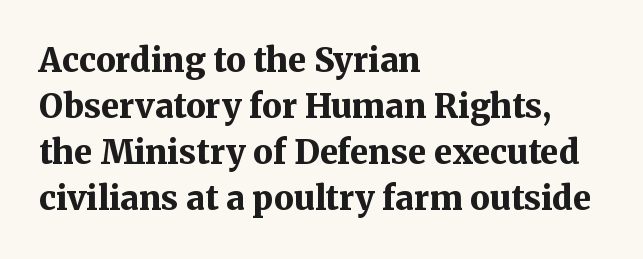
{"serif": "yes", "italic": "no", "bold": "yes", "weight": "bold", "width": "normal", "stroke_contrast": "medium", "x_height": "medium", "monospaced": "no", "underline": "no", "align": "left", "line_spacing": "normal", "line_spacing_ratio": 1.39, "letter_spacing": "normal", "letter_spacing_em": 0.0, "glyph_px": 33}
